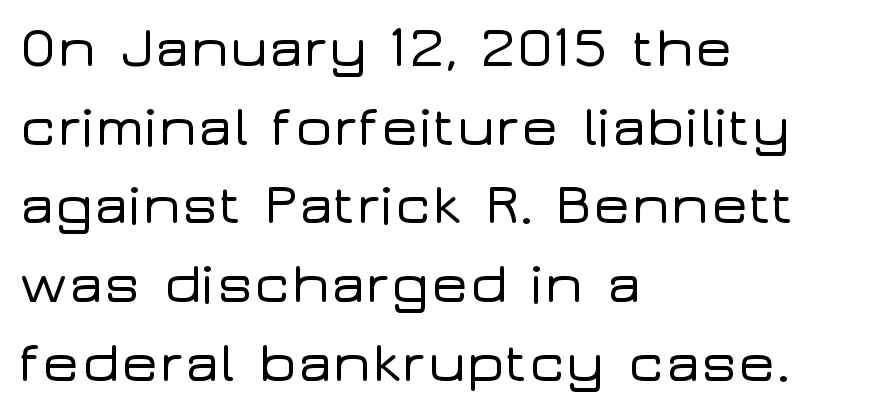
{"serif": "no", "italic": "no", "width": "wide", "stroke_contrast": "low", "x_height": "medium", "monospaced": "no", "underline": "no", "align": "left", "line_spacing": "normal", "line_spacing_ratio": 1.38, "letter_spacing": "normal", "letter_spacing_em": 0.0, "glyph_px": 57}
